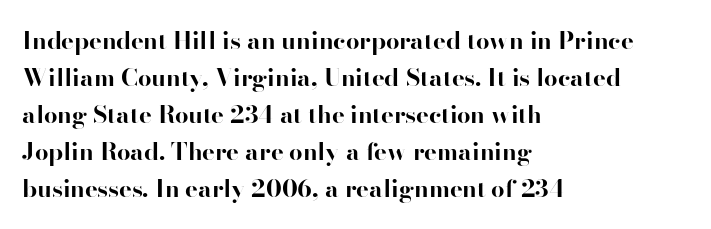
The image shows 24 px bold type, upright; set left-aligned, normal line spacing (1.54x), normal letter spacing, not underlined.
